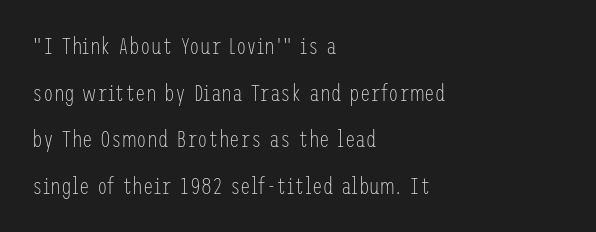
The image shows 24 px text type, upright; set left-aligned, loose line spacing (1.94x), normal letter spacing, not underlined.
